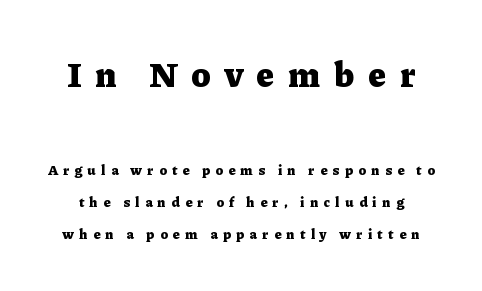
Q: Is the text bold? A: Yes.
Q: Is the text italic (slanted)? A: No, it is upright.
Q: Is the typeface a serif or a sans-serif typeface? A: Serif.
Q: Is the text underlined? A: No.
Q: Is the spacing between letters normal or unusually wide? A: Unusually wide.
Q: Is the spacing between lines tight, normal or loose? A: Loose.
Q: Which block of text is set in a larger size, the first (top) or the second (bottom)? A: The first (top) one.
Q: Width (condensed, normal, or wide)? A: Normal.
Q: Stroke contrast? A: Low.
Q: x-height? A: Medium.
Q: Monospaced? A: No.
